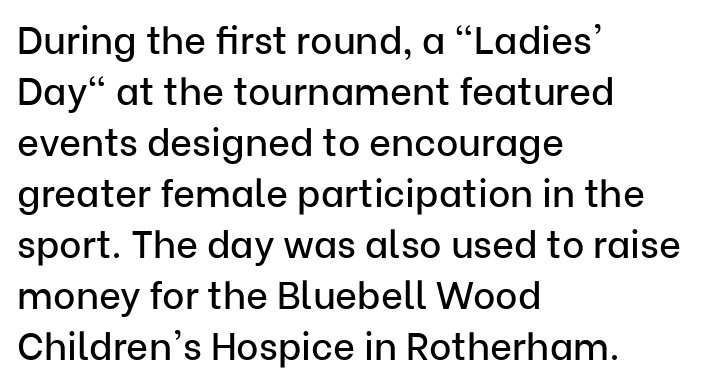
The image shows 38 px sans-serif type, upright; set left-aligned, normal line spacing (1.34x), normal letter spacing, not underlined; low stroke contrast and a medium x-height.
